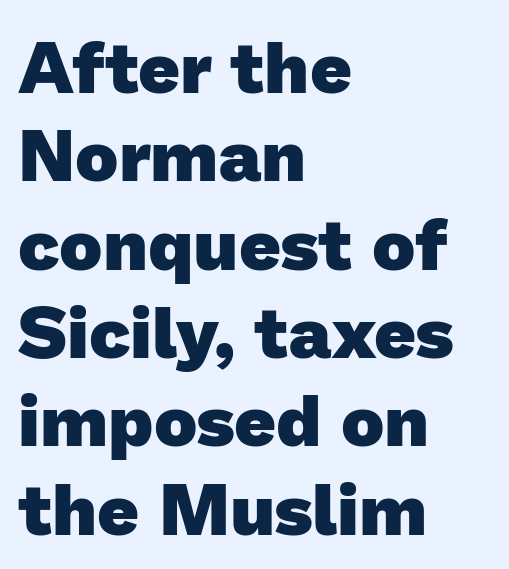
Q: Is the text bold? A: Yes.
Q: Is the typeface a serif or a sans-serif typeface? A: Sans-serif.
Q: Is the text underlined? A: No.
Q: How is the paragraph aligned? A: Left-aligned.
Q: Is the spacing between letters normal or unusually wide? A: Normal.
Q: Width (condensed, normal, or wide)? A: Normal.
Q: Stroke contrast? A: Low.
Q: x-height? A: Medium.
Q: Monospaced? A: No.
